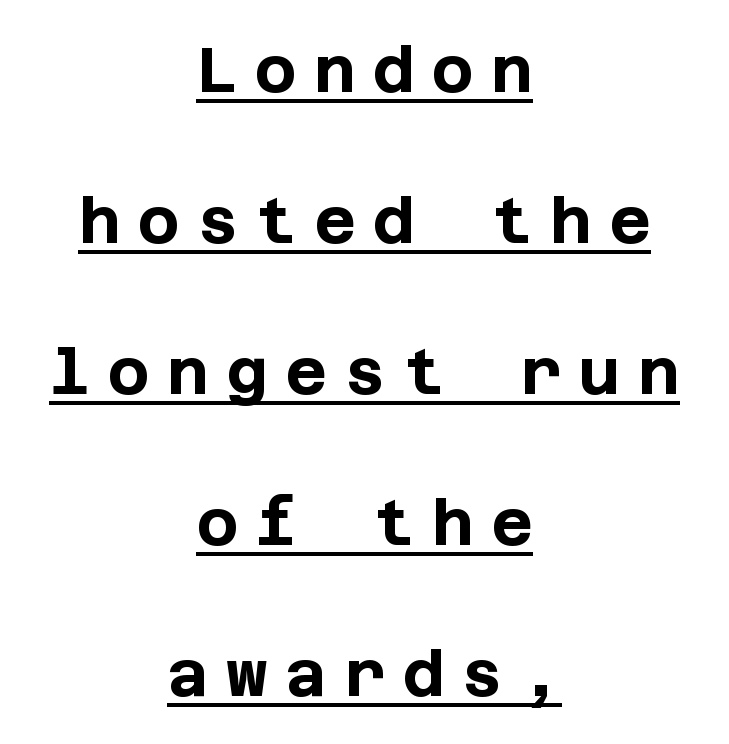
The image shows 64 px bold sans-serif type, upright; set centered, loose line spacing (2.36x), unusually wide letter spacing (+0.27 em), underlined; low stroke contrast and a large x-height.
